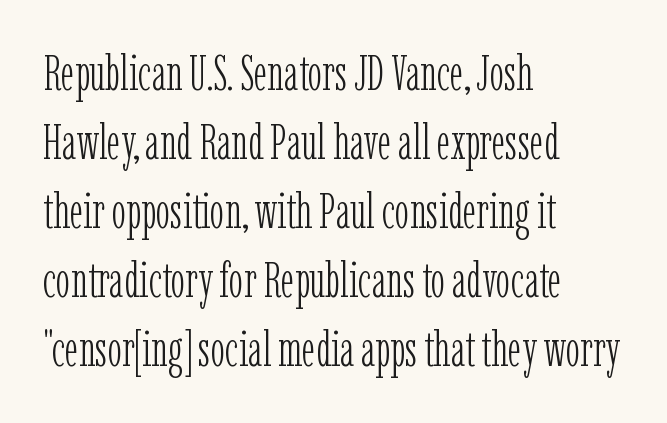
Q: Is the text bold? A: No.
Q: Is the text italic (slanted)? A: No, it is upright.
Q: Is the typeface a serif or a sans-serif typeface? A: Serif.
Q: Is the text underlined? A: No.
Q: How is the paragraph aligned? A: Left-aligned.
Q: Is the spacing between letters normal or unusually wide? A: Normal.
Q: Is the spacing between lines tight, normal or loose? A: Normal.
Q: Width (condensed, normal, or wide)? A: Condensed.
Q: Stroke contrast? A: Low.
Q: x-height? A: Medium.
Q: Monospaced? A: No.
